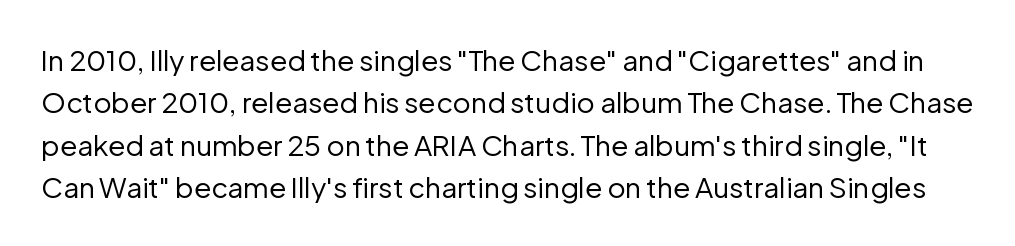
{"serif": "no", "italic": "no", "bold": "no", "weight": "regular", "width": "normal", "stroke_contrast": "low", "x_height": "medium", "monospaced": "no", "underline": "no", "line_spacing": "normal", "line_spacing_ratio": 1.51, "letter_spacing": "normal", "letter_spacing_em": 0.0, "glyph_px": 28}
